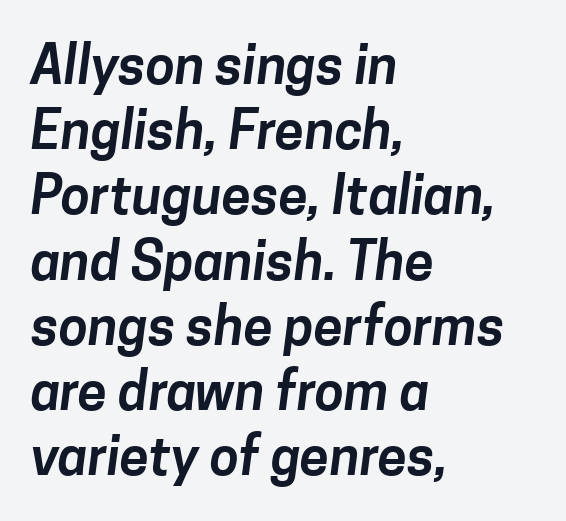
Q: Is the typeface a serif or a sans-serif typeface? A: Sans-serif.
Q: Is the text underlined? A: No.
Q: How is the paragraph aligned? A: Left-aligned.
Q: Is the spacing between letters normal or unusually wide? A: Normal.
Q: Width (condensed, normal, or wide)? A: Normal.
Q: Stroke contrast? A: Low.
Q: x-height? A: Medium.
Q: Monospaced? A: No.
